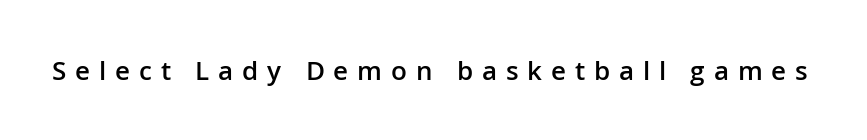
Quick note: not italic, upright. The space directly below the letters is spotless. As a designer I'd log this as weight 600, semibold. The horizontal fit of the characters is loose and conspicuously gappy.
